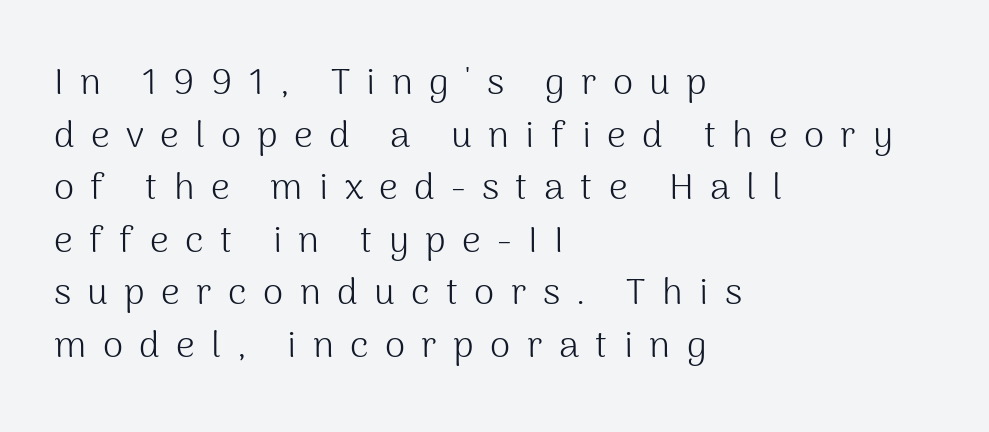
Varying glyph widths throughout — classic text-font behaviour. Serifs: no, the terminals of the letterforms are clean. In terms of leading, this rendering sits right in the middle. Decoration check: the copy has no underline. Weight class: somewhere from thin through regular. The letters stand upright; this is a roman face.
